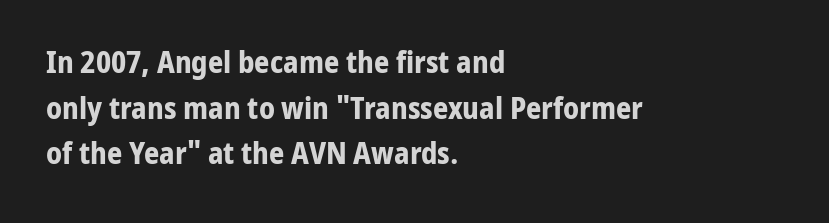
{"serif": "no", "italic": "no", "bold": "yes", "weight": "bold", "width": "normal", "stroke_contrast": "low", "x_height": "medium", "monospaced": "no", "underline": "no", "align": "left", "line_spacing": "normal", "line_spacing_ratio": 1.52, "letter_spacing": "normal", "letter_spacing_em": 0.0, "glyph_px": 30}
